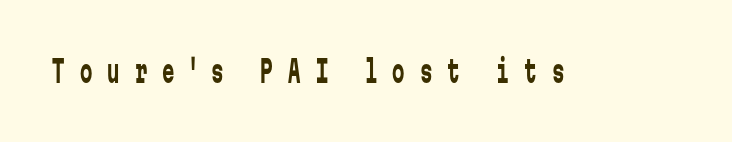
{"serif": "no", "italic": "no", "bold": "no", "weight": "regular", "width": "condensed", "stroke_contrast": "low", "x_height": "medium", "monospaced": "yes", "underline": "no", "letter_spacing": "wide", "letter_spacing_em": 0.49, "glyph_px": 31}
